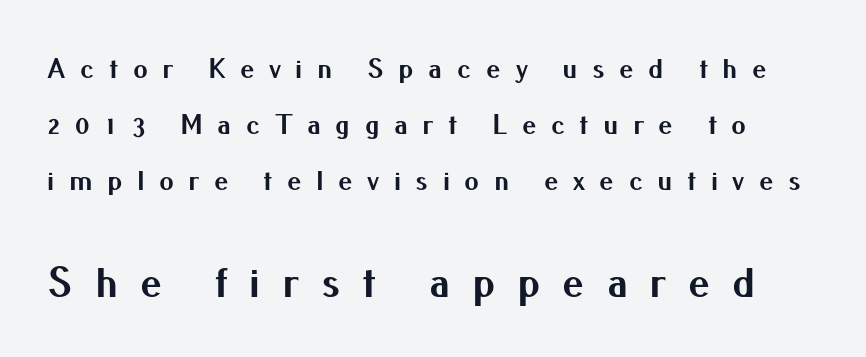
{"serif": "no", "italic": "no", "bold": "yes", "weight": "bold", "width": "normal", "stroke_contrast": "medium", "x_height": "small", "monospaced": "no", "underline": "no", "line_spacing": "loose", "line_spacing_ratio": 1.93, "letter_spacing": "wide", "letter_spacing_em": 0.5, "larger_block": "second", "size_ratio": 1.52, "glyph_px": 44}
